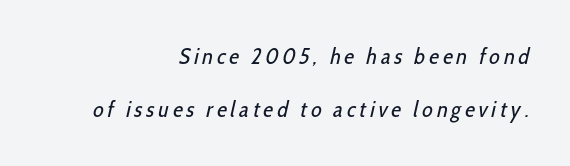
Q: Is the text bold? A: No.
Q: Is the text underlined? A: No.
Q: How is the paragraph aligned? A: Right-aligned.
Q: Is the spacing between lines tight, normal or loose? A: Loose.
